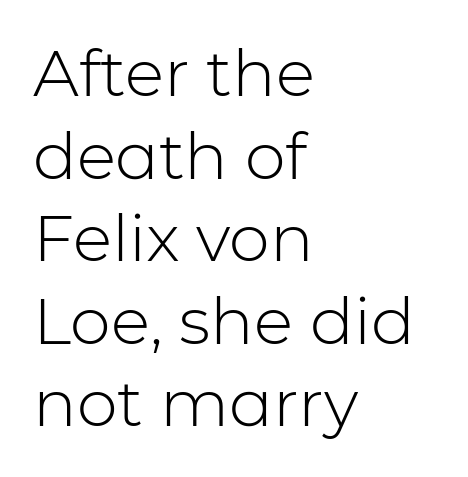
Does the leading feel generous? No, just average. Is this a heavy cut? Hardly; it is regular or lighter. In CSS terms this would be text-align: left. Here the designer chose a conventional face with non-uniform glyph widths.
